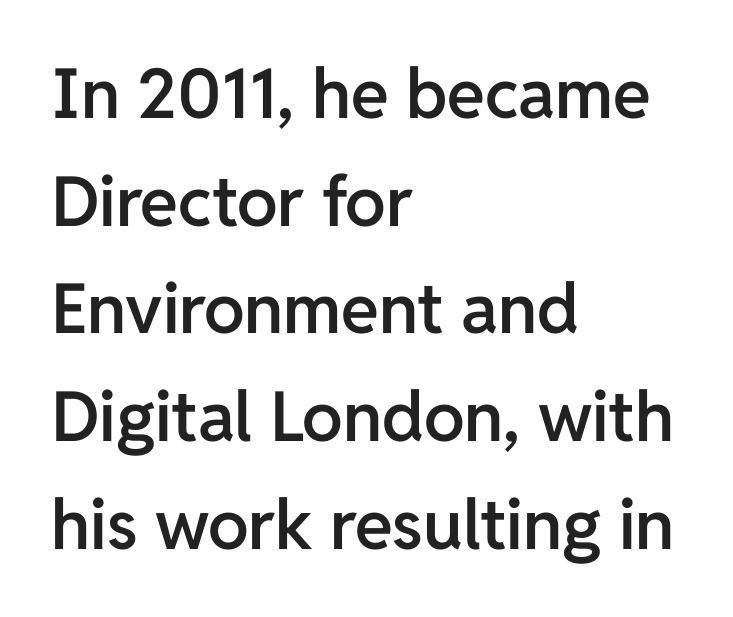
{"serif": "no", "italic": "no", "bold": "semi", "weight": "semibold", "width": "normal", "stroke_contrast": "low", "x_height": "medium", "monospaced": "no", "underline": "no", "align": "left", "line_spacing": "normal", "line_spacing_ratio": 1.56, "letter_spacing": "normal", "letter_spacing_em": 0.0, "glyph_px": 69}
